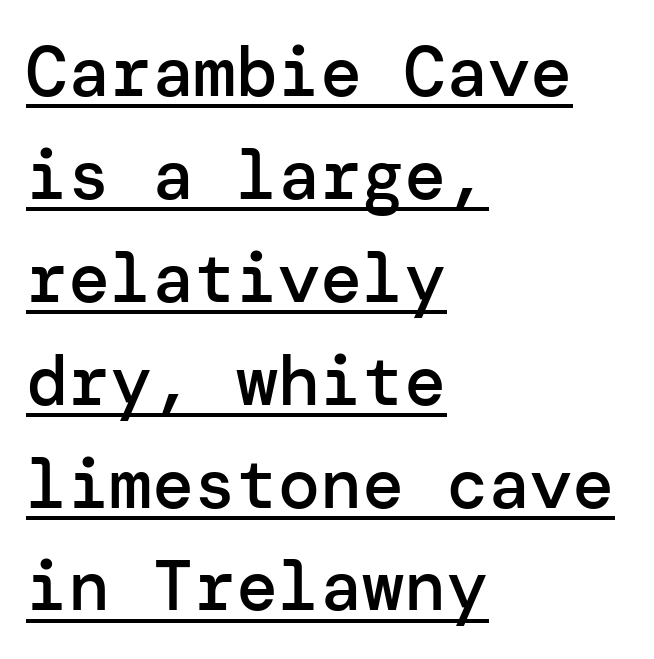
Q: Is the text bold? A: Semi-bold.
Q: Is the text italic (slanted)? A: No, it is upright.
Q: Is the typeface a serif or a sans-serif typeface? A: Sans-serif.
Q: Is the text underlined? A: Yes.
Q: How is the paragraph aligned? A: Left-aligned.
Q: Is the spacing between letters normal or unusually wide? A: Normal.
Q: Is the spacing between lines tight, normal or loose? A: Normal.
Q: Width (condensed, normal, or wide)? A: Normal.
Q: Stroke contrast? A: Low.
Q: x-height? A: Medium.
